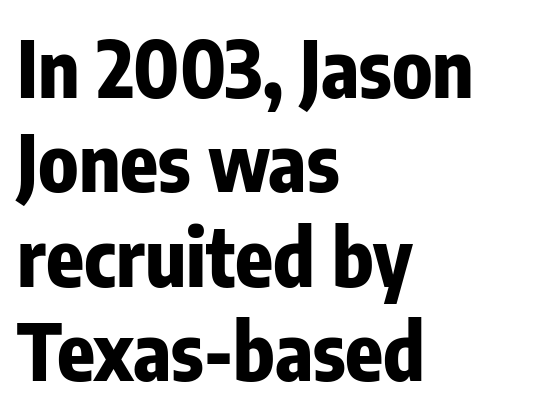
{"serif": "no", "italic": "no", "bold": "yes", "weight": "bold", "width": "condensed", "stroke_contrast": "low", "x_height": "medium", "monospaced": "no", "underline": "no", "align": "left", "line_spacing_ratio": 1.21, "letter_spacing": "normal", "letter_spacing_em": 0.0, "glyph_px": 78}
